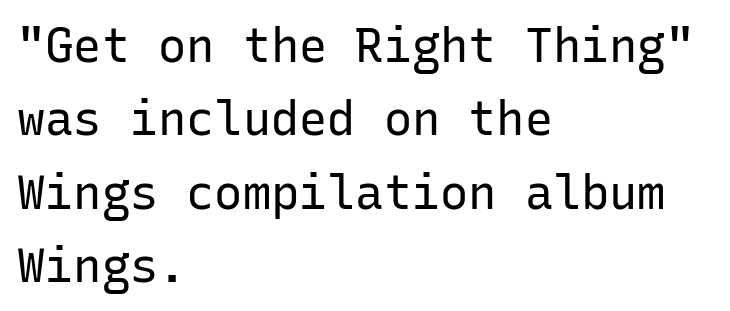
{"serif": "no", "italic": "no", "bold": "no", "weight": "regular", "width": "normal", "stroke_contrast": "low", "x_height": "medium", "monospaced": "yes", "underline": "no", "align": "left", "line_spacing": "normal", "line_spacing_ratio": 1.56, "letter_spacing": "normal", "letter_spacing_em": 0.0, "glyph_px": 47}
